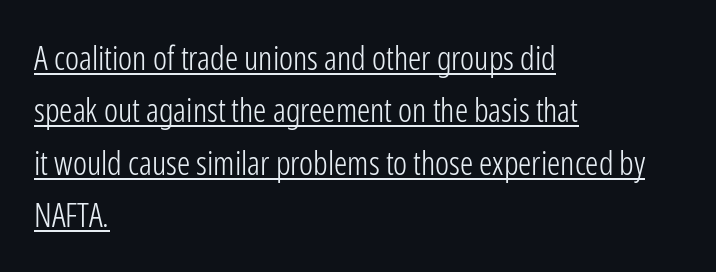
Q: Is the text bold? A: No.
Q: Is the text italic (slanted)? A: No, it is upright.
Q: Is the typeface a serif or a sans-serif typeface? A: Sans-serif.
Q: Is the text underlined? A: Yes.
Q: How is the paragraph aligned? A: Left-aligned.
Q: Is the spacing between letters normal or unusually wide? A: Normal.
Q: Is the spacing between lines tight, normal or loose? A: Normal.
Q: Width (condensed, normal, or wide)? A: Condensed.
Q: Stroke contrast? A: Low.
Q: x-height? A: Medium.
Q: Monospaced? A: No.
